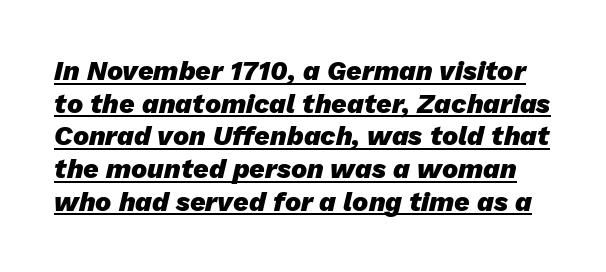
Is the type slanted? Yes — the strokes lean at a clear angle. The face used here appears with an underline applied. The passage shown has conventional tracking throughout. Set as a true bold cut, around the 700 mark.
